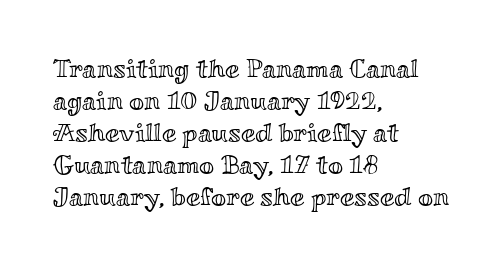
The image shows 26 px text type, upright; set left-aligned, line spacing 1.23x, normal letter spacing, not underlined.
